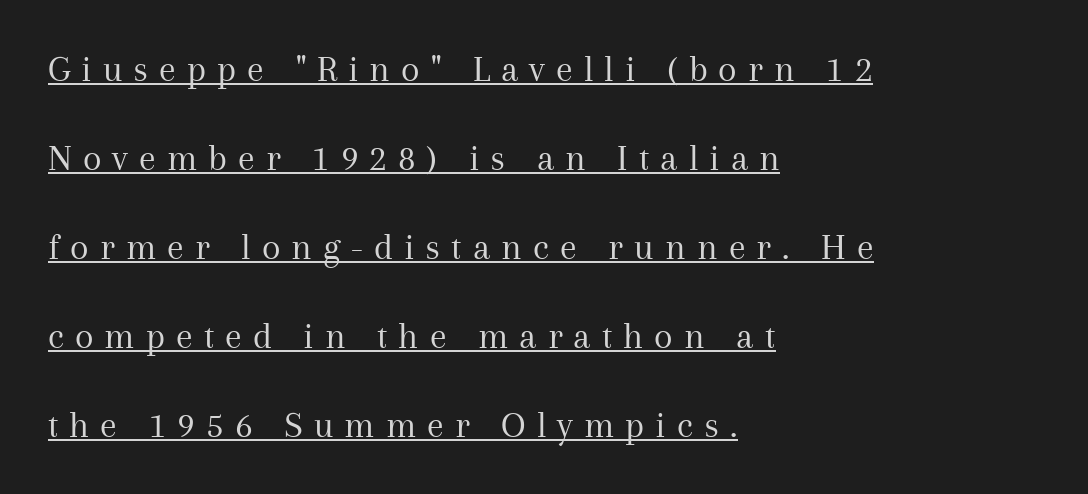
Q: Is the text bold? A: No.
Q: Is the text italic (slanted)? A: No, it is upright.
Q: Is the typeface a serif or a sans-serif typeface? A: Serif.
Q: Is the text underlined? A: Yes.
Q: How is the paragraph aligned? A: Left-aligned.
Q: Is the spacing between letters normal or unusually wide? A: Unusually wide.
Q: Is the spacing between lines tight, normal or loose? A: Loose.
Q: Width (condensed, normal, or wide)? A: Normal.
Q: Stroke contrast? A: Medium.
Q: x-height? A: Medium.
Q: Monospaced? A: No.
